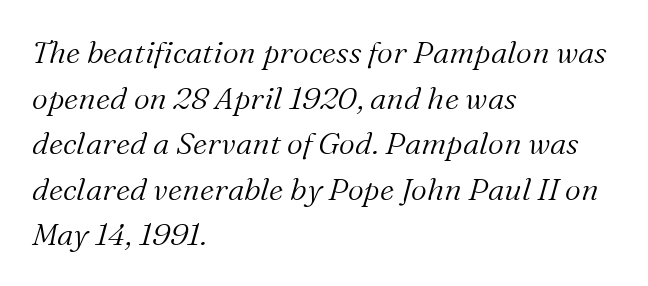
Q: Is the text bold? A: No.
Q: Is the text italic (slanted)? A: Yes, it leans right by about 16 degrees.
Q: Is the typeface a serif or a sans-serif typeface? A: Serif.
Q: Is the text underlined? A: No.
Q: How is the paragraph aligned? A: Left-aligned.
Q: Is the spacing between letters normal or unusually wide? A: Normal.
Q: Is the spacing between lines tight, normal or loose? A: Normal.
Q: Width (condensed, normal, or wide)? A: Normal.
Q: Stroke contrast? A: Medium.
Q: x-height? A: Medium.
Q: Monospaced? A: No.
